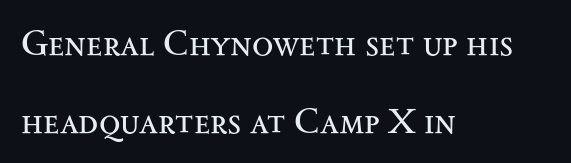
{"serif": "yes", "italic": "no", "bold": "no", "weight": "regular", "width": "wide", "stroke_contrast": "medium", "x_height": "small", "monospaced": "no", "underline": "no", "align": "left", "line_spacing": "loose", "line_spacing_ratio": 2.22, "letter_spacing": "normal", "letter_spacing_em": 0.0, "glyph_px": 35}
